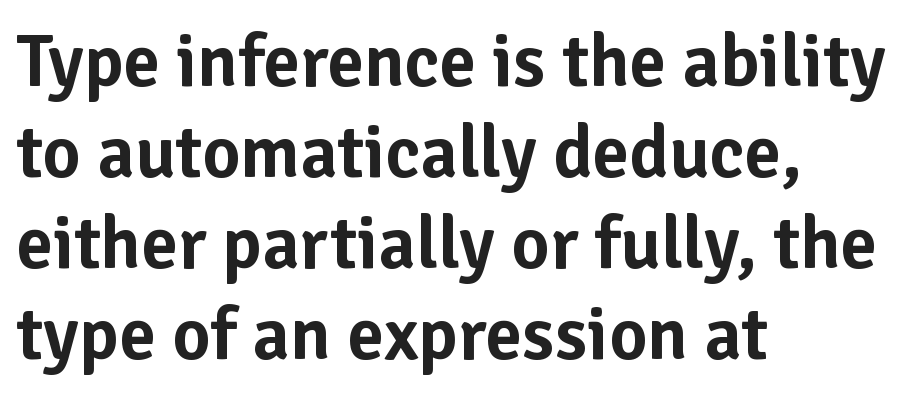
I'd call this a sans setting — the letters go barefoot. Quick note: not italic, upright. Any mark beneath the type? The region is blank. The letters sit at their default tracking, neither squeezed nor spread. Proportional: the letters do not fall into vertical columns. Notice how the passage keeps a crisp vertical edge on the left only.
